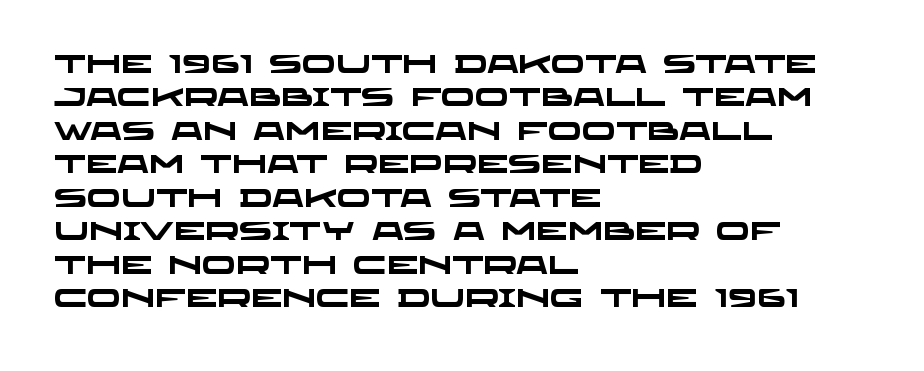
The foot of each line stays bare and open. All the whitespace from short lines collects on the right. Notice how descenders clear the ascenders below comfortably — that's standard leading. Emphasis by weight is at full strength: bold.
